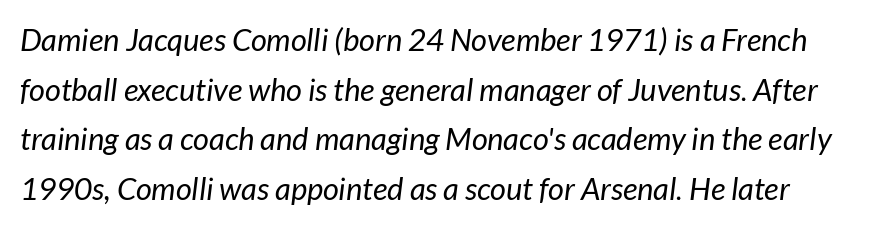
{"italic": "yes", "lean": "right", "slant_degrees": 7, "bold": "no", "weight": "regular", "width": "normal", "stroke_contrast": "low", "x_height": "medium", "monospaced": "no", "underline": "no", "line_spacing": "normal", "line_spacing_ratio": 1.6, "letter_spacing": "normal", "letter_spacing_em": 0.0, "glyph_px": 31}
